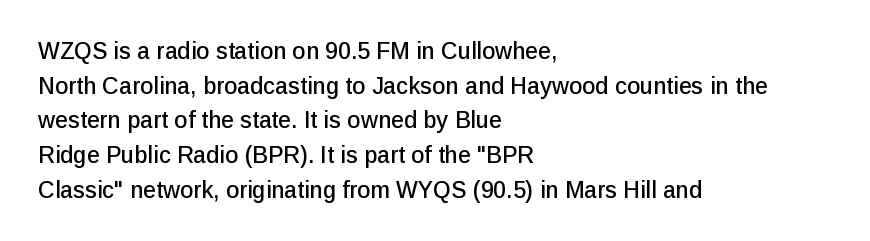
{"italic": "no", "underline": "no", "align": "left", "line_spacing": "normal", "line_spacing_ratio": 1.51, "letter_spacing": "normal", "letter_spacing_em": 0.0, "glyph_px": 23}
